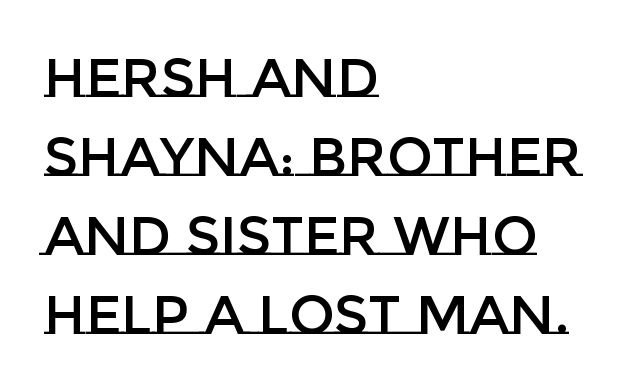
Q: Is the text italic (slanted)? A: No, it is upright.
Q: Is the text underlined? A: No.
Q: How is the paragraph aligned? A: Left-aligned.
Q: Is the spacing between letters normal or unusually wide? A: Normal.
Q: Is the spacing between lines tight, normal or loose? A: Normal.
Q: Width (condensed, normal, or wide)? A: Normal.
Q: Stroke contrast? A: Low.
Q: x-height? A: Large.
Q: Monospaced? A: No.
